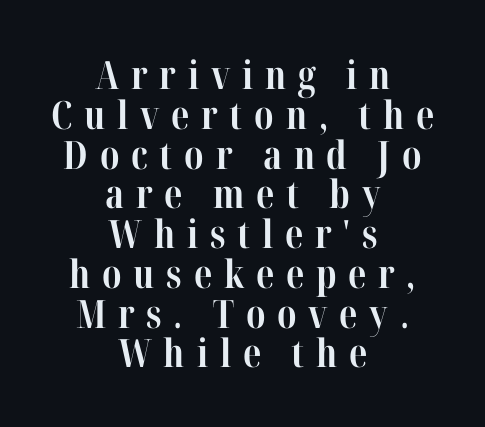
{"serif": "yes", "italic": "no", "bold": "yes", "weight": "bold", "width": "condensed", "stroke_contrast": "high", "x_height": "medium", "monospaced": "no", "underline": "no", "align": "center", "line_spacing": "tight", "line_spacing_ratio": 1.02, "letter_spacing": "wide", "letter_spacing_em": 0.3, "glyph_px": 39}
